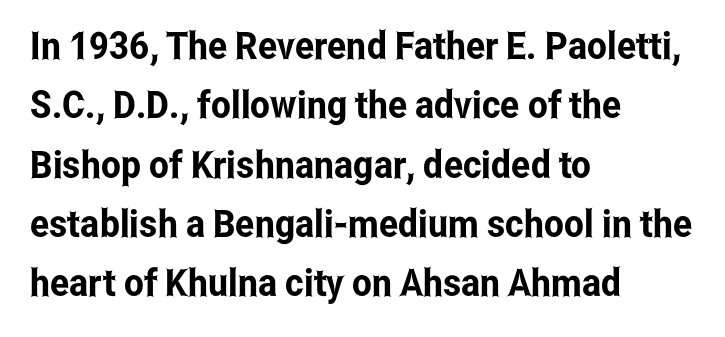
Q: Is the text italic (slanted)? A: No, it is upright.
Q: Is the typeface a serif or a sans-serif typeface? A: Sans-serif.
Q: Is the text underlined? A: No.
Q: How is the paragraph aligned? A: Left-aligned.
Q: Is the spacing between letters normal or unusually wide? A: Normal.
Q: Is the spacing between lines tight, normal or loose? A: Normal.
Q: Width (condensed, normal, or wide)? A: Condensed.
Q: Stroke contrast? A: Low.
Q: x-height? A: Medium.
Q: Monospaced? A: No.
